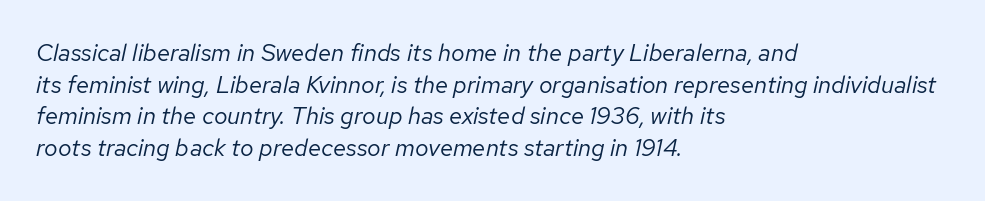
{"italic": "yes", "lean": "right", "slant_degrees": 12, "bold": "no", "underline": "no", "align": "left", "line_spacing": "normal", "line_spacing_ratio": 1.32, "letter_spacing": "normal", "letter_spacing_em": 0.0, "glyph_px": 24}
